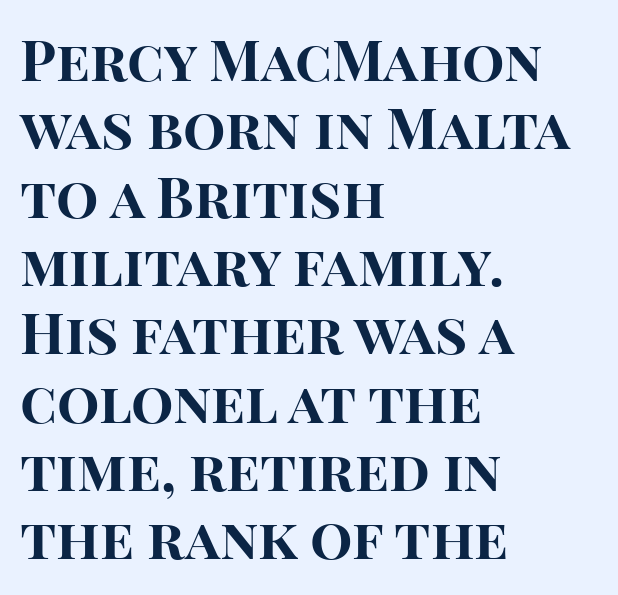
The image shows 56 px bold sans-serif type, upright; set left-aligned, line spacing 1.22x, normal letter spacing, not underlined; high stroke contrast and a large x-height.
